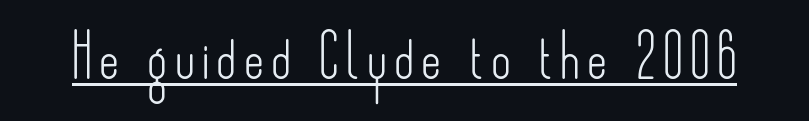
Q: Is the text bold? A: No.
Q: Is the text italic (slanted)? A: No, it is upright.
Q: Is the typeface a serif or a sans-serif typeface? A: Sans-serif.
Q: Is the text underlined? A: Yes.
Q: Width (condensed, normal, or wide)? A: Condensed.
Q: Stroke contrast? A: Low.
Q: x-height? A: Small.
Q: Monospaced? A: No.
